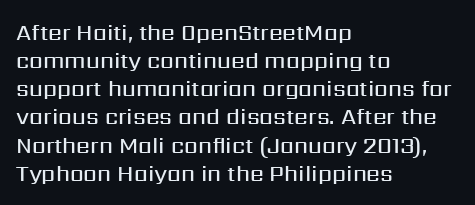
Quick note: underline off. Left-aligned paragraph, ragged on the right. Nope, not italic — everything's standing straight. The line texture is even and compact thanks to regular tracking. Successive baselines arrive at the customary interval. Firm but not heavy-handed strokes: this text is semibold.
